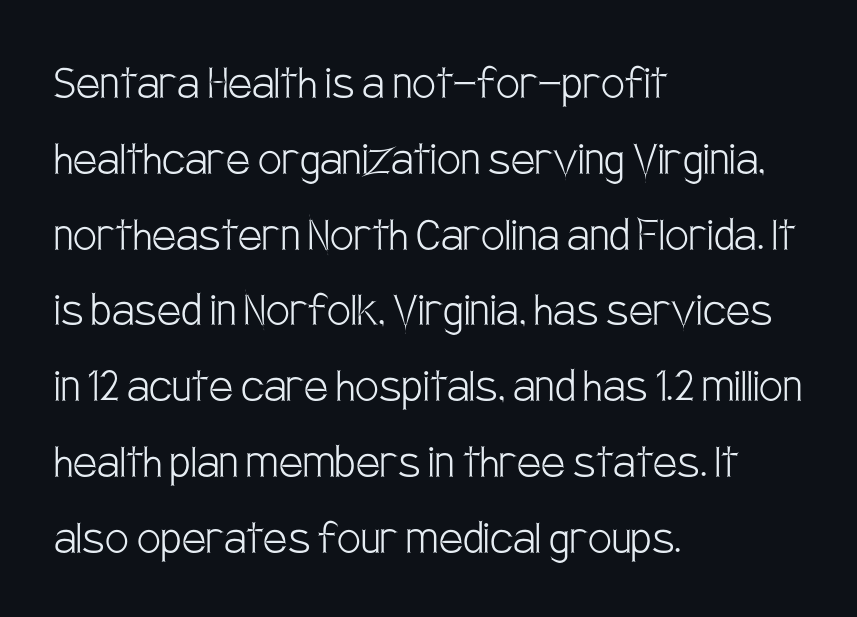
The axis of the letterforms is exactly vertical. In CSS terms this would be text-align: left. Spacing verdict: proportional, widths tailored to each character. Baseline-to-baseline distance is the conventional proportion of letter height. Letters rest on an invisible, unmarked baseline.
